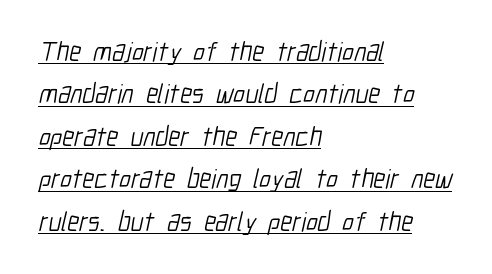
The image shows 27 px text type; set left-aligned, normal line spacing (1.57x), normal letter spacing, underlined.
